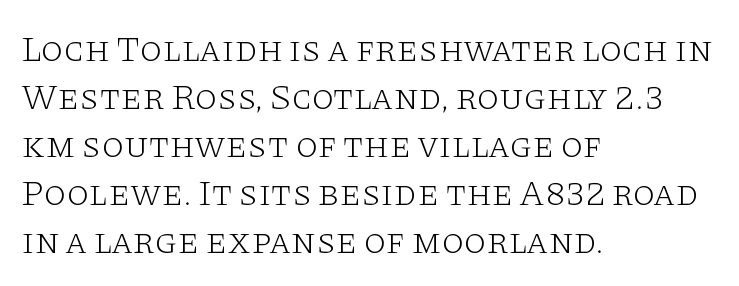
Q: Is the text bold? A: No.
Q: Is the text italic (slanted)? A: No, it is upright.
Q: Is the typeface a serif or a sans-serif typeface? A: Serif.
Q: Is the text underlined? A: No.
Q: How is the paragraph aligned? A: Left-aligned.
Q: Is the spacing between letters normal or unusually wide? A: Normal.
Q: Is the spacing between lines tight, normal or loose? A: Normal.
Q: Width (condensed, normal, or wide)? A: Wide.
Q: Stroke contrast? A: Low.
Q: x-height? A: Large.
Q: Monospaced? A: No.
